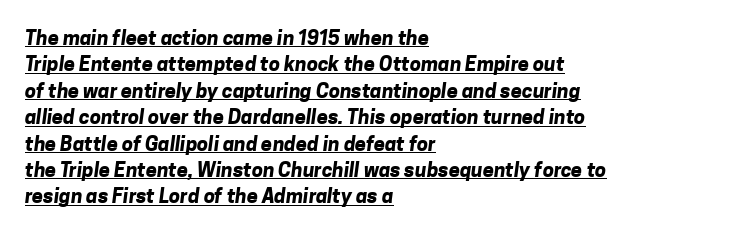
Q: Is the text bold? A: Yes.
Q: Is the text underlined? A: Yes.
Q: How is the paragraph aligned? A: Left-aligned.
Q: Is the spacing between letters normal or unusually wide? A: Normal.
Q: Is the spacing between lines tight, normal or loose? A: Normal.
